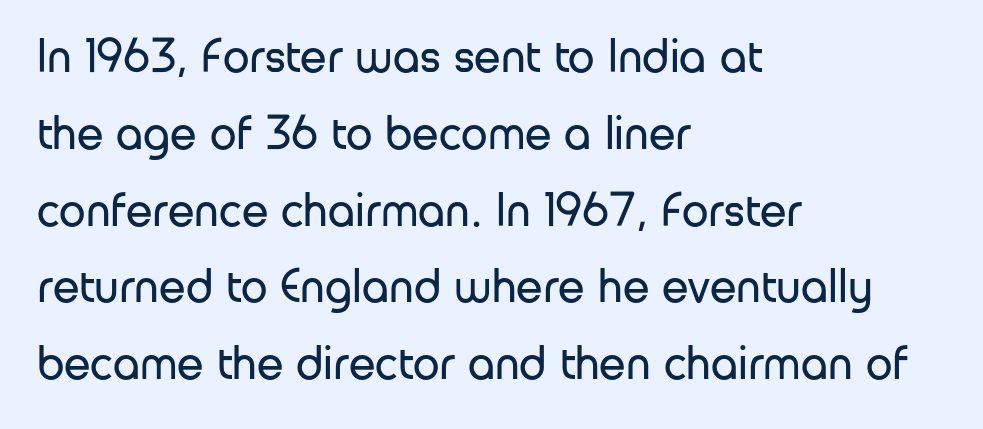
{"serif": "no", "italic": "no", "bold": "no", "weight": "regular", "width": "normal", "stroke_contrast": "low", "x_height": "medium", "monospaced": "no", "underline": "no", "align": "left", "line_spacing": "normal", "line_spacing_ratio": 1.6, "letter_spacing": "normal", "letter_spacing_em": 0.0, "glyph_px": 48}
